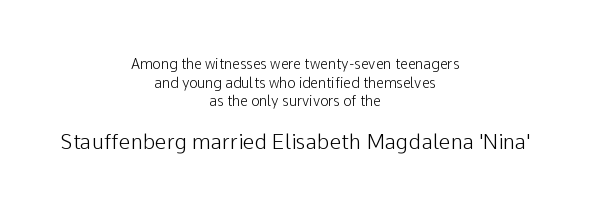
Q: Is the text bold? A: No.
Q: Is the text italic (slanted)? A: No, it is upright.
Q: Is the text underlined? A: No.
Q: How is the paragraph aligned? A: Centered.
Q: Is the spacing between letters normal or unusually wide? A: Normal.
Q: Is the spacing between lines tight, normal or loose? A: Normal.
Q: Which block of text is set in a larger size, the first (top) or the second (bottom)? A: The second (bottom) one.
